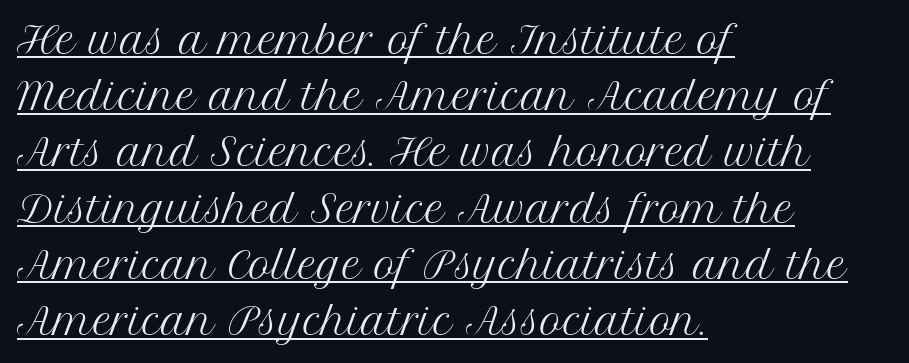
The paragraph has a hard left edge and a soft right edge. No extra tracking has been applied to these lines. The font sits on the lighter half of the weight spectrum, regular included. The face used here appears with an underline applied.
